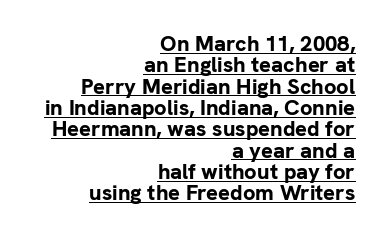
{"italic": "no", "bold": "yes", "underline": "yes", "align": "right", "line_spacing": "tight", "line_spacing_ratio": 0.97, "letter_spacing": "normal", "letter_spacing_em": 0.0, "glyph_px": 22}
